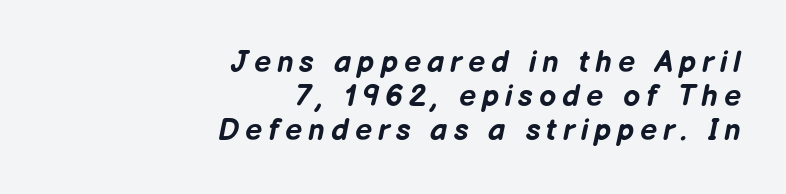
Which margin do the lines hug? The right one — the left edge is uneven. Each word looks stretched out because of the extra space between its letters. Rule under the text: the space is simply empty. The letters are slanted; this is an italic face. Strokes here are thick enough to call this a true bold. Leading: reduced.
